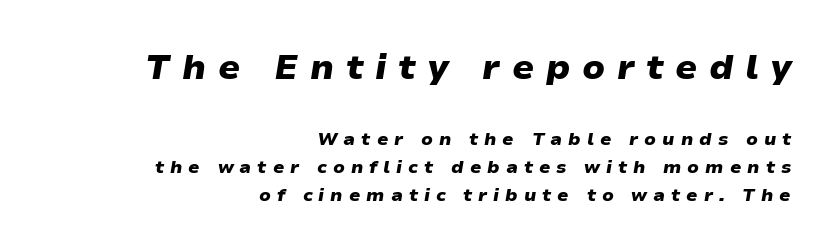
Q: Is the text bold? A: Yes.
Q: Is the text italic (slanted)? A: Yes, it leans right by about 9 degrees.
Q: Is the text underlined? A: No.
Q: How is the paragraph aligned? A: Right-aligned.
Q: Is the spacing between letters normal or unusually wide? A: Unusually wide.
Q: Is the spacing between lines tight, normal or loose? A: Normal.
Q: Which block of text is set in a larger size, the first (top) or the second (bottom)? A: The first (top) one.
Q: Width (condensed, normal, or wide)? A: Wide.
Q: Stroke contrast? A: Low.
Q: x-height? A: Medium.
Q: Monospaced? A: No.
